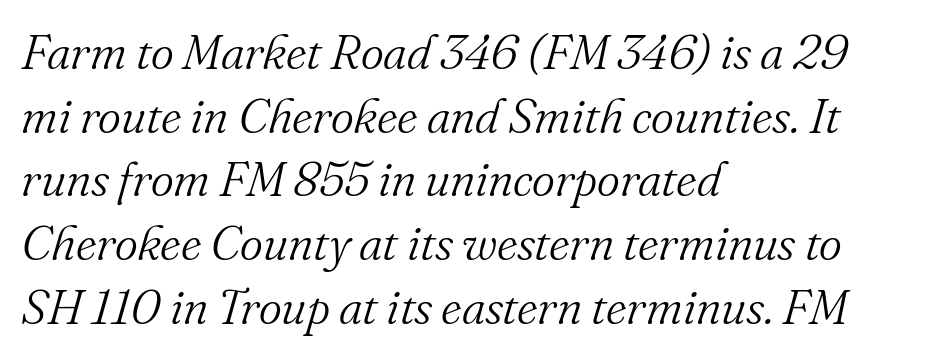
The image shows 49 px light serif type, italic (leaning right); set left-aligned, normal line spacing (1.3x), normal letter spacing, not underlined; medium stroke contrast and a small x-height.
